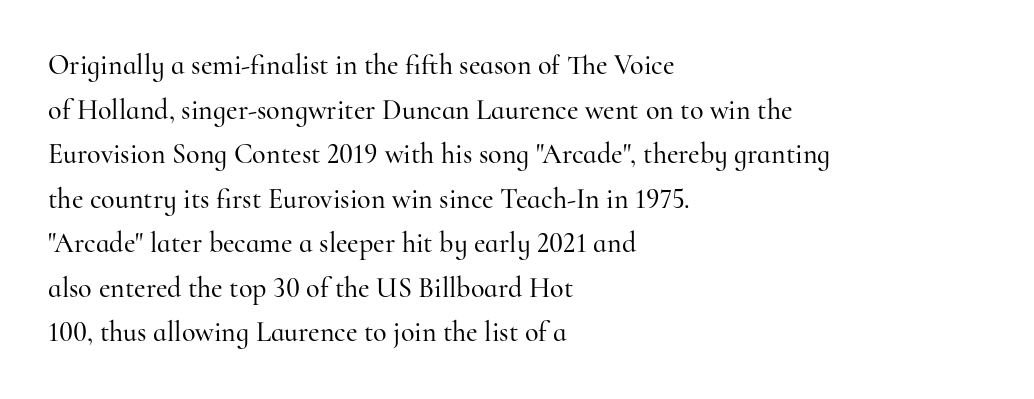
The image shows 28 px serif type, upright; set left-aligned, normal line spacing (1.59x), normal letter spacing, not underlined; high stroke contrast and a small x-height.
